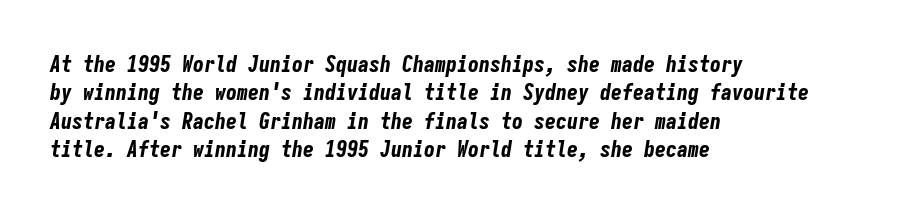
The image shows 22 px bold type, italic (leaning right); set left-aligned, normal line spacing (1.29x), normal letter spacing, not underlined.
